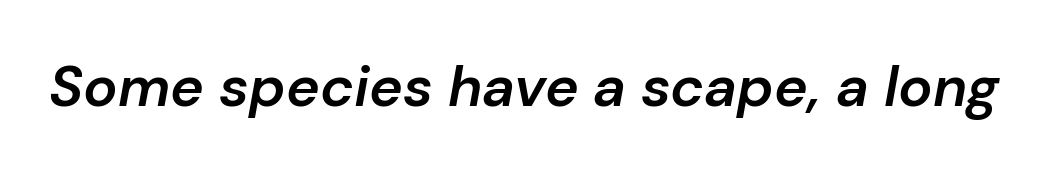
The letters are semibold — heavier than regular but short of a full bold. Nothing unusual about the tracking: characters are spaced as the font intends. The letters advance in unequal steps, a hallmark of proportional type. Descenders hang freely into open space.
